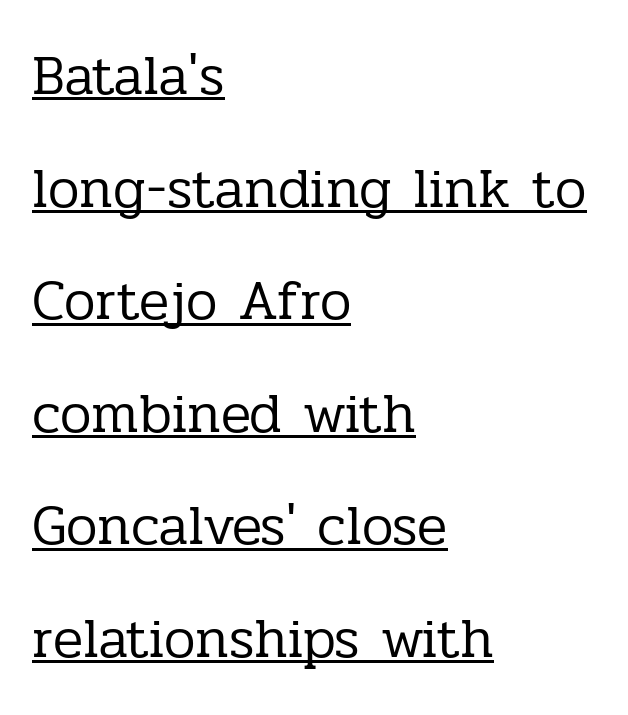
The image shows 56 px regular-weight serif type, upright; set left-aligned, loose line spacing (2.01x), normal letter spacing, underlined; low stroke contrast and a medium x-height.
